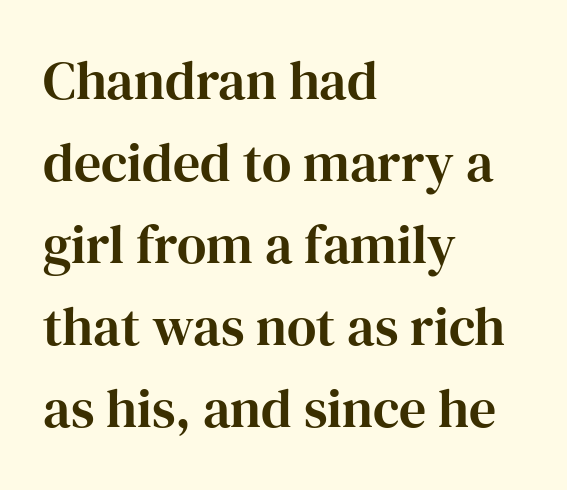
{"serif": "yes", "italic": "no", "width": "normal", "stroke_contrast": "high", "x_height": "medium", "monospaced": "no", "underline": "no", "align": "left", "line_spacing": "normal", "line_spacing_ratio": 1.52, "letter_spacing": "normal", "letter_spacing_em": 0.0, "glyph_px": 54}
